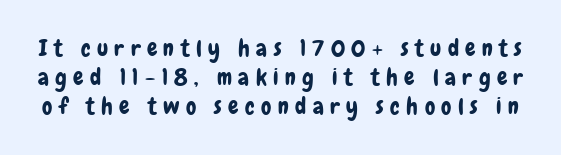
{"italic": "no", "underline": "no", "line_spacing": "normal", "line_spacing_ratio": 1.27, "letter_spacing": "wide", "letter_spacing_em": 0.28, "glyph_px": 23}
